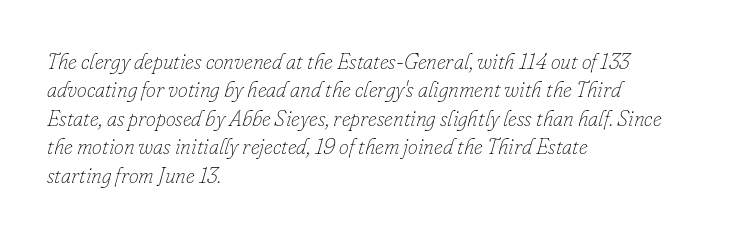
The image shows 22 px text type, italic (leaning right); set left-aligned, normal line spacing (1.29x), normal letter spacing, not underlined.
